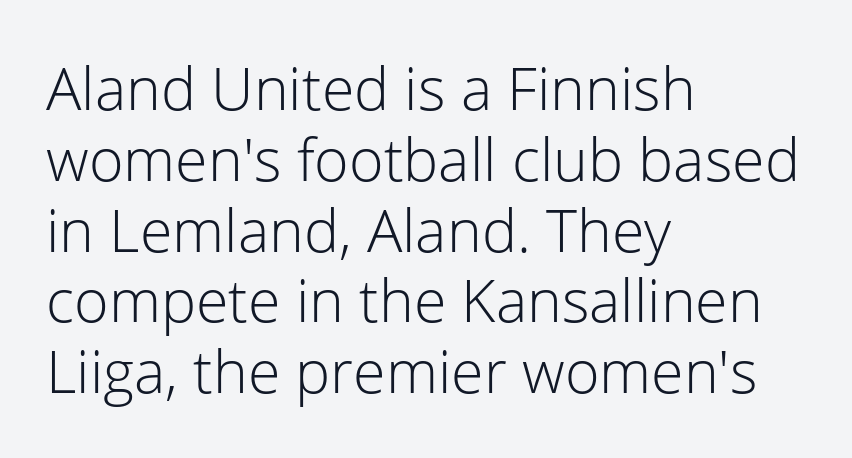
{"serif": "no", "italic": "no", "bold": "no", "weight": "light", "width": "normal", "stroke_contrast": "low", "x_height": "medium", "monospaced": "no", "underline": "no", "align": "left", "line_spacing_ratio": 1.2, "letter_spacing": "normal", "letter_spacing_em": 0.0, "glyph_px": 59}
